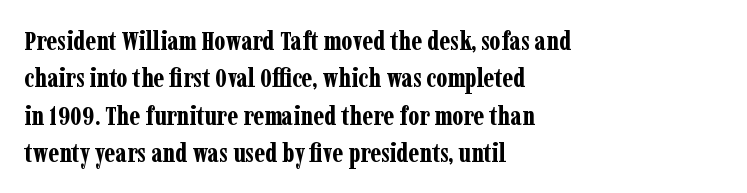
Q: Is the text bold? A: Yes.
Q: Is the text italic (slanted)? A: No, it is upright.
Q: Is the text underlined? A: No.
Q: How is the paragraph aligned? A: Left-aligned.
Q: Is the spacing between letters normal or unusually wide? A: Normal.
Q: Is the spacing between lines tight, normal or loose? A: Normal.
